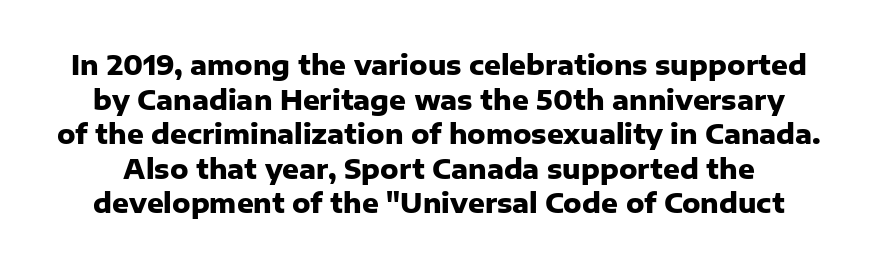
The image shows 26 px bold type, upright; set normal line spacing (1.33x), normal letter spacing, not underlined.
